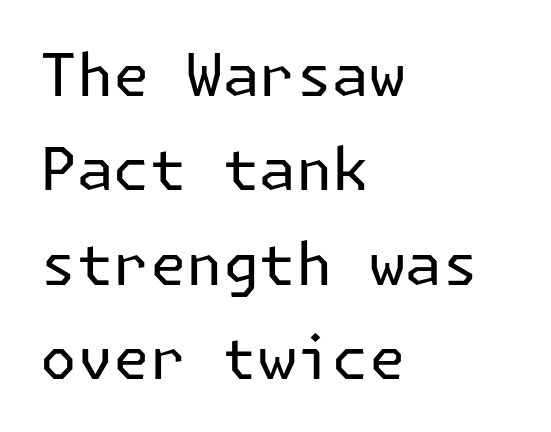
{"serif": "no", "italic": "no", "bold": "no", "weight": "regular", "width": "normal", "stroke_contrast": "low", "x_height": "medium", "underline": "no", "align": "left", "line_spacing": "normal", "line_spacing_ratio": 1.6, "letter_spacing": "normal", "letter_spacing_em": 0.0, "glyph_px": 59}
